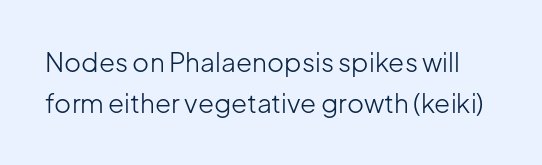
Heft: none added — not bold. Does extra space separate the letters? No, they use regular spacing. Clear beneath every line of the passage. Vertically, the passage feels balanced, rows spaced as you'd expect. In terms of posture, this sample is upright.
